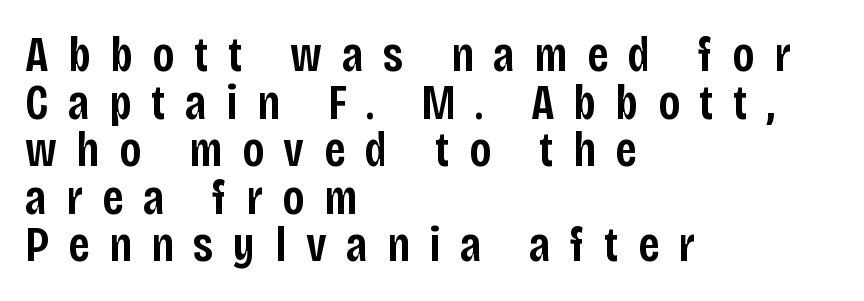
{"serif": "no", "italic": "no", "bold": "semi", "weight": "semibold", "width": "condensed", "stroke_contrast": "low", "x_height": "large", "monospaced": "no", "underline": "no", "align": "left", "line_spacing": "tight", "line_spacing_ratio": 0.97, "letter_spacing": "wide", "letter_spacing_em": 0.4, "glyph_px": 49}
